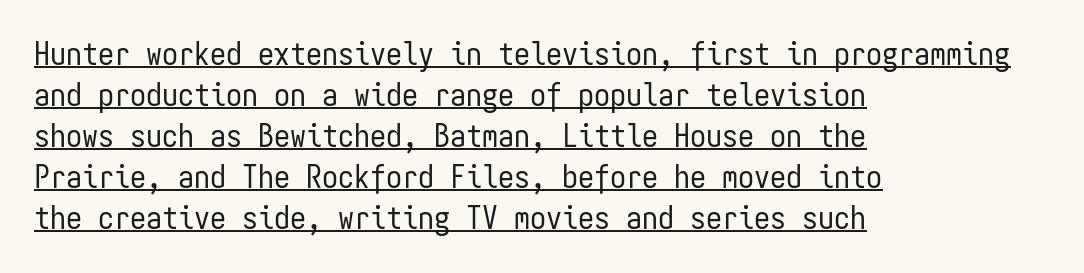
{"serif": "no", "italic": "no", "bold": "no", "weight": "regular", "width": "condensed", "stroke_contrast": "low", "x_height": "medium", "monospaced": "yes", "underline": "yes", "align": "left", "line_spacing": "normal", "line_spacing_ratio": 1.28, "letter_spacing": "normal", "letter_spacing_em": 0.0, "glyph_px": 32}
